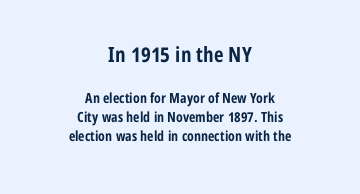
{"italic": "no", "bold": "yes", "underline": "no", "align": "center", "line_spacing": "normal", "line_spacing_ratio": 1.37, "letter_spacing": "normal", "letter_spacing_em": 0.0, "larger_block": "first", "size_ratio": 1.5, "glyph_px": 21}
